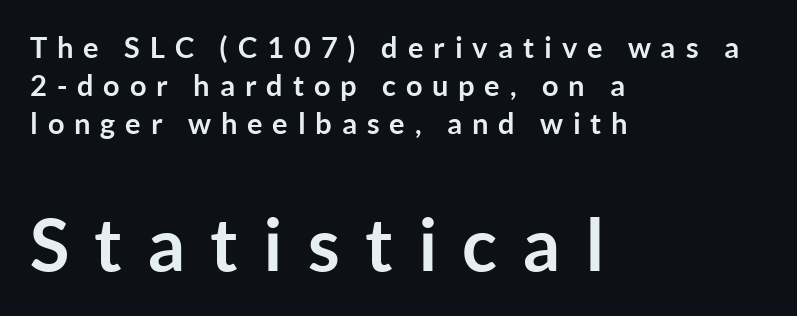
The image shows 73 px semibold sans-serif type, upright; set left-aligned, normal line spacing (1.31x), unusually wide letter spacing (+0.34 em), not underlined; the second (bottom) block is 2.52x larger; low stroke contrast and a medium x-height.
